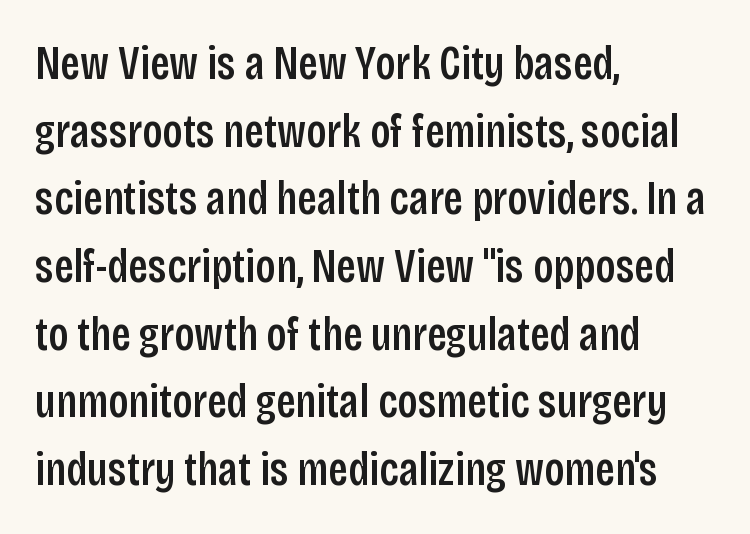
Interline gaps are of average width in this sample. Letterform terminals end flat and unadorned throughout the passage. Decoration check: the copy has no underline. Where is the straight margin? On the left.
